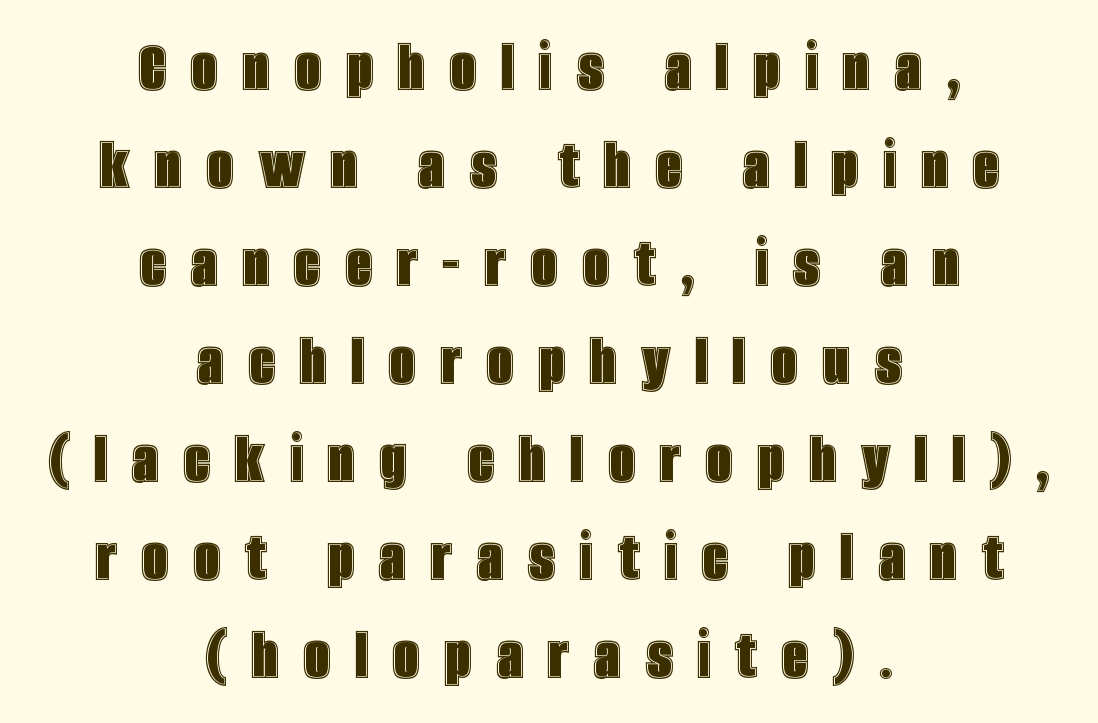
The letters advance in unequal steps, a hallmark of proportional type. Words float on clear page, feet unadorned. You could only call the tracking loose — the letters float apart. The letters stand straight up with perfectly vertical stems. One glance says typical: line gaps are just what's usual.
